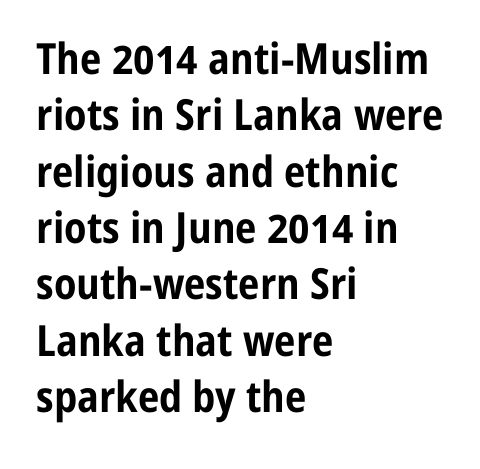
Q: Is the text bold? A: Yes.
Q: Is the text italic (slanted)? A: No, it is upright.
Q: Is the typeface a serif or a sans-serif typeface? A: Sans-serif.
Q: Is the text underlined? A: No.
Q: How is the paragraph aligned? A: Left-aligned.
Q: Is the spacing between letters normal or unusually wide? A: Normal.
Q: Is the spacing between lines tight, normal or loose? A: Normal.
Q: Width (condensed, normal, or wide)? A: Condensed.
Q: Stroke contrast? A: Low.
Q: x-height? A: Medium.
Q: Monospaced? A: No.
